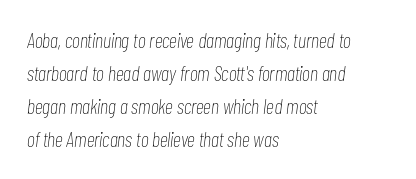
{"italic": "yes", "lean": "right", "slant_degrees": 7, "bold": "no", "underline": "no", "align": "left", "line_spacing": "normal", "line_spacing_ratio": 1.57, "letter_spacing": "normal", "letter_spacing_em": 0.0, "glyph_px": 21}
